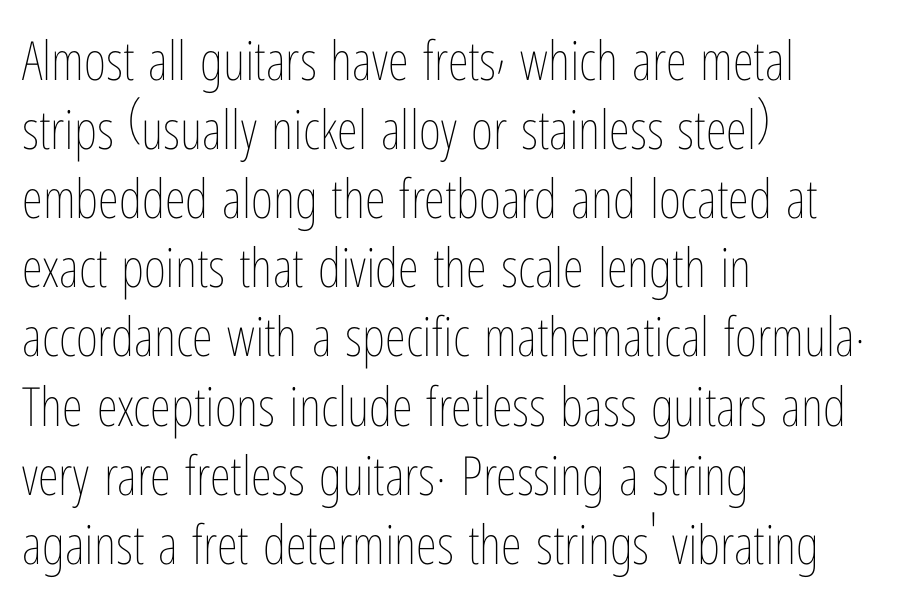
The image shows 54 px thin, condensed type, upright; set left-aligned, normal line spacing (1.28x), normal letter spacing, not underlined; low stroke contrast and a medium x-height.
